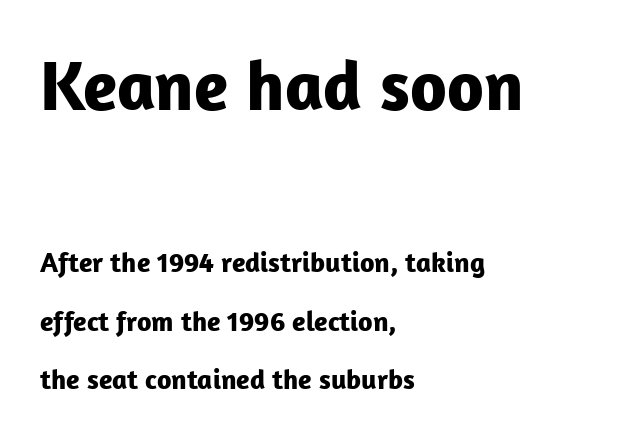
{"serif": "no", "italic": "no", "bold": "yes", "weight": "bold", "width": "normal", "stroke_contrast": "low", "x_height": "medium", "monospaced": "no", "underline": "no", "align": "left", "line_spacing": "loose", "line_spacing_ratio": 2.08, "letter_spacing": "normal", "letter_spacing_em": 0.0, "larger_block": "first", "size_ratio": 2.54, "glyph_px": 71}
